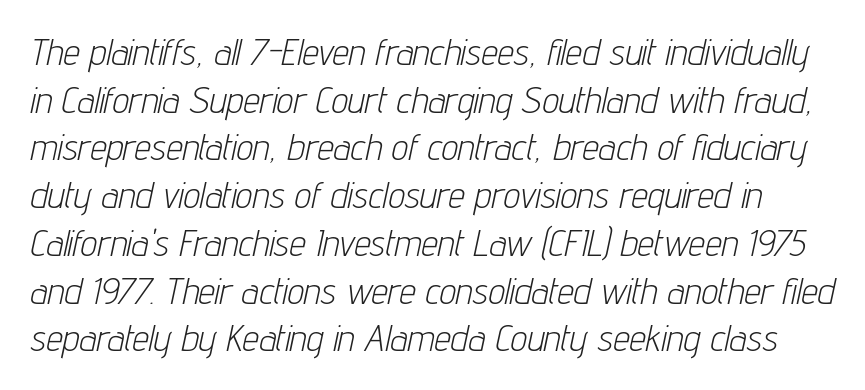
The baseline area is clear. Compared with typical body copy, the letter spacing here is the same. No letter is thick-stroked: the sample isn't bold. The axis of the letterforms is tilted away from vertical. A typesetter would call this proportional, since set widths differ per character.
